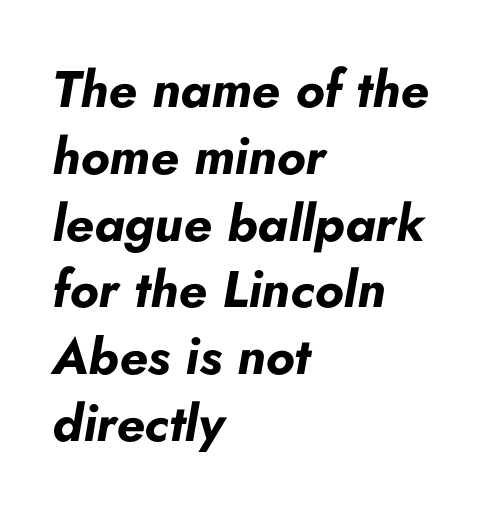
The image shows 51 px bold type, italic (leaning right); set left-aligned, normal line spacing (1.31x), normal letter spacing, not underlined; low stroke contrast and a small x-height.
